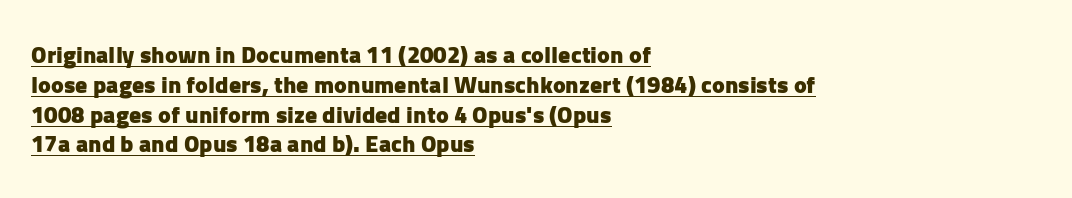
The image shows 24 px bold type, upright; set left-aligned, line spacing 1.24x, normal letter spacing, underlined.
